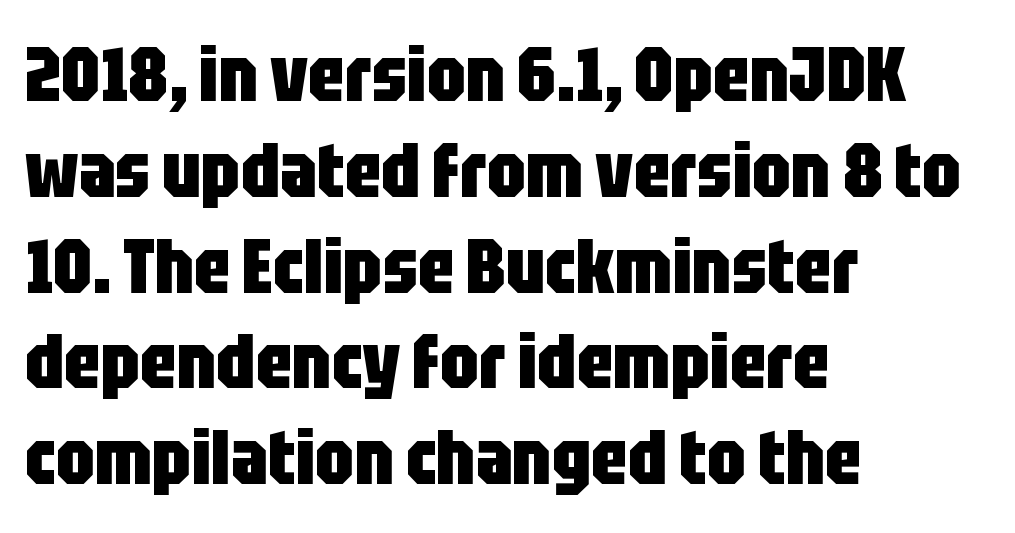
{"serif": "no", "italic": "no", "bold": "yes", "weight": "heavy", "width": "condensed", "stroke_contrast": "low", "x_height": "large", "monospaced": "no", "underline": "no", "align": "left", "line_spacing": "normal", "line_spacing_ratio": 1.26, "letter_spacing": "normal", "letter_spacing_em": 0.0, "glyph_px": 76}
